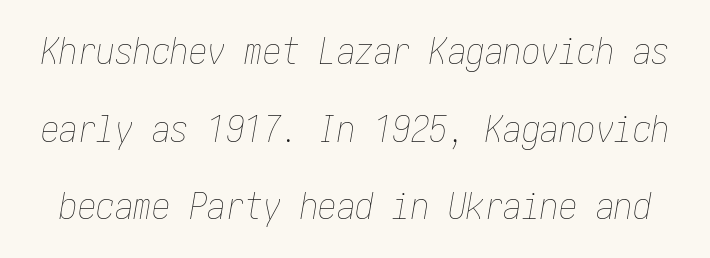
The image shows 37 px thin, condensed type, italic (leaning right); set loose line spacing (2.1x), normal letter spacing, not underlined; low stroke contrast and a medium x-height.
